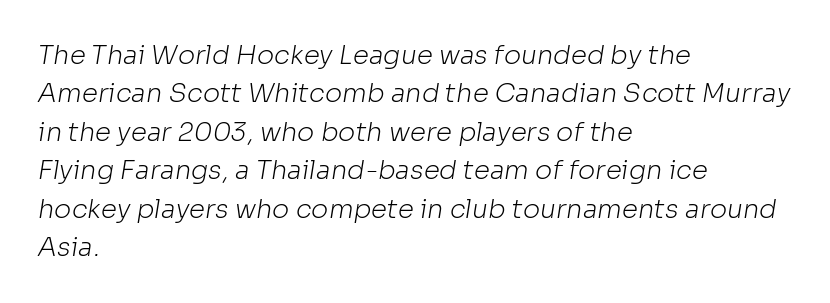
Q: Is the text bold? A: No.
Q: Is the text underlined? A: No.
Q: How is the paragraph aligned? A: Left-aligned.
Q: Is the spacing between letters normal or unusually wide? A: Normal.
Q: Is the spacing between lines tight, normal or loose? A: Normal.
